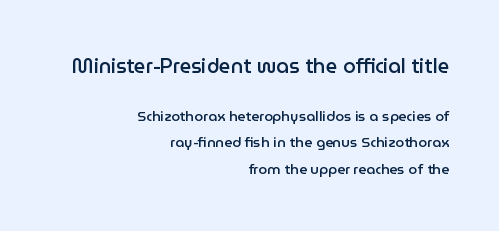
Q: Is the text bold? A: Semi-bold.
Q: Is the text italic (slanted)? A: No, it is upright.
Q: Is the text underlined? A: No.
Q: How is the paragraph aligned? A: Right-aligned.
Q: Is the spacing between letters normal or unusually wide? A: Normal.
Q: Which block of text is set in a larger size, the first (top) or the second (bottom)? A: The first (top) one.
